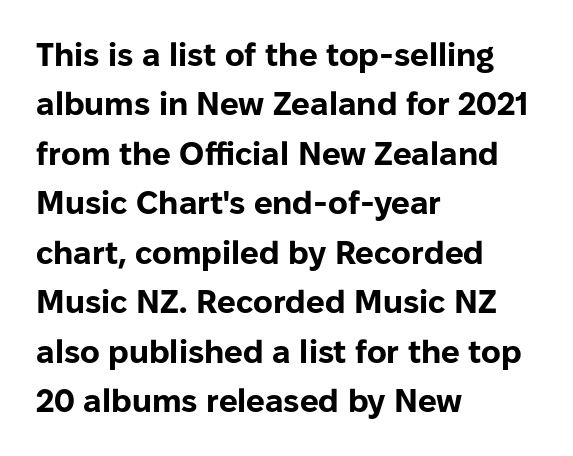
The image shows 33 px bold sans-serif type, upright; set left-aligned, normal line spacing (1.5x), normal letter spacing, not underlined; low stroke contrast and a medium x-height.
